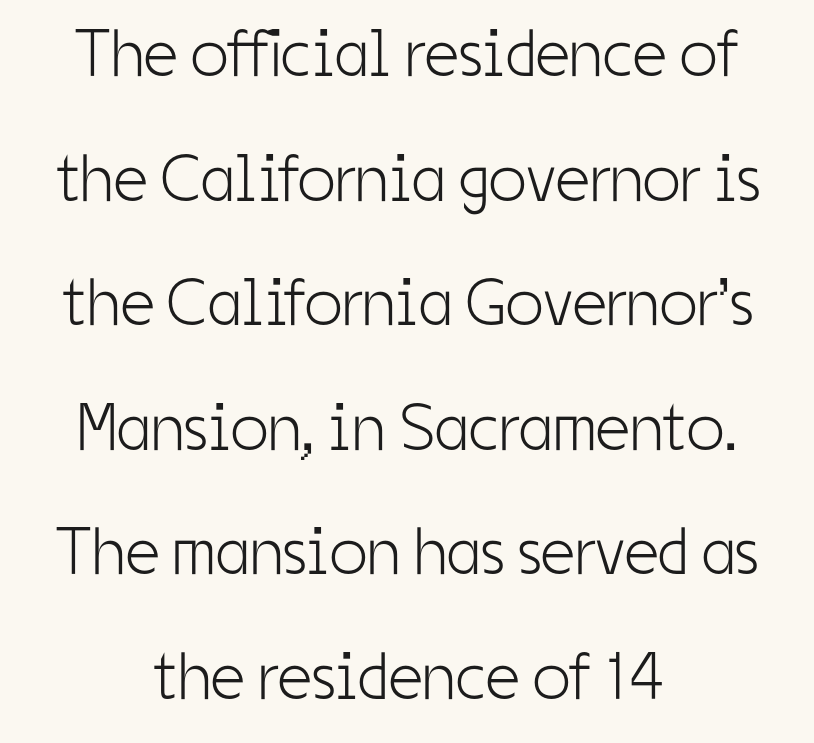
{"serif": "no", "italic": "no", "bold": "no", "weight": "light", "width": "condensed", "stroke_contrast": "low", "x_height": "medium", "monospaced": "no", "underline": "no", "align": "center", "line_spacing_ratio": 1.86, "letter_spacing": "normal", "letter_spacing_em": 0.0, "glyph_px": 67}
